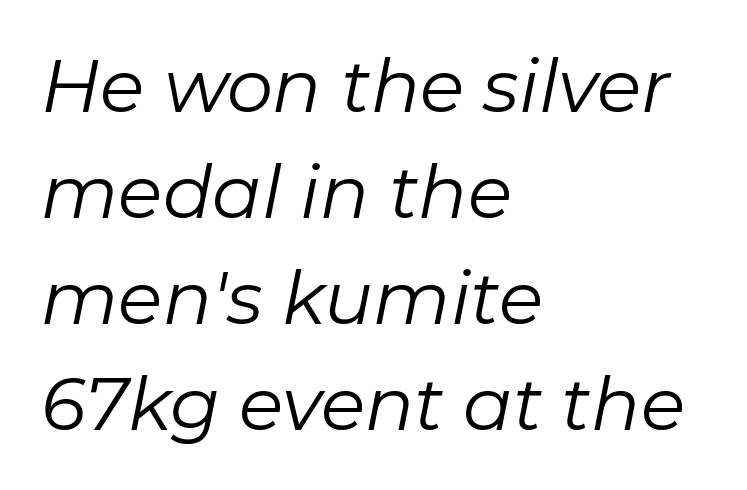
Q: Is the text bold? A: No.
Q: Is the text italic (slanted)? A: Yes, it leans right by about 11 degrees.
Q: Is the text underlined? A: No.
Q: How is the paragraph aligned? A: Left-aligned.
Q: Is the spacing between letters normal or unusually wide? A: Normal.
Q: Is the spacing between lines tight, normal or loose? A: Normal.
Q: Width (condensed, normal, or wide)? A: Normal.
Q: Stroke contrast? A: Low.
Q: x-height? A: Medium.
Q: Monospaced? A: No.
